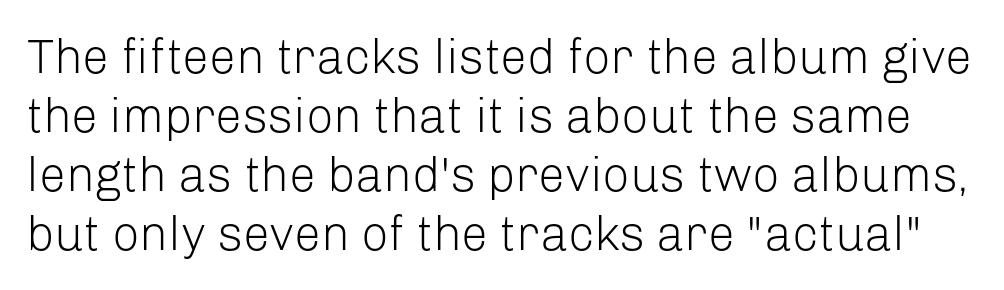
{"serif": "no", "italic": "no", "bold": "no", "weight": "light", "width": "normal", "stroke_contrast": "low", "x_height": "medium", "monospaced": "no", "underline": "no", "line_spacing_ratio": 1.23, "letter_spacing": "normal", "letter_spacing_em": 0.0, "glyph_px": 48}
